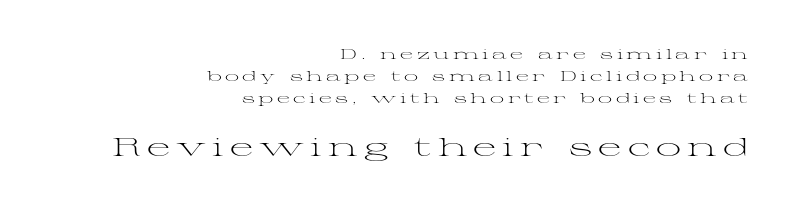
Each new line begins a customary step beneath the previous one. The lettering stays uniformly vertical, giving the passage a roman look. Short and long lines alike share a common ending point at right. Short note: letters widely spaced. The characters are drawn with everyday or finer stroke widths.
